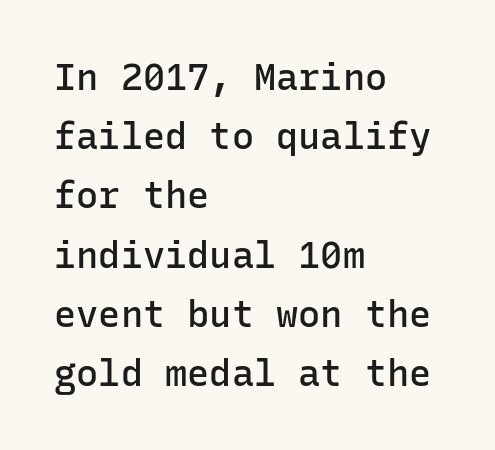
No italicization has been applied; the sample stays upright. This is the in-between weight designers call semibold or demi. The passage shown is typeset with a sans-serif family. Spacing verdict: monospaced, one width for all characters. Nothing unusual about the tracking: characters are spaced as the font intends.
